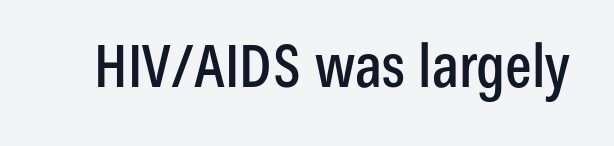
The image shows 59 px condensed sans-serif type, upright; set normal letter spacing, not underlined; low stroke contrast and a medium x-height.
